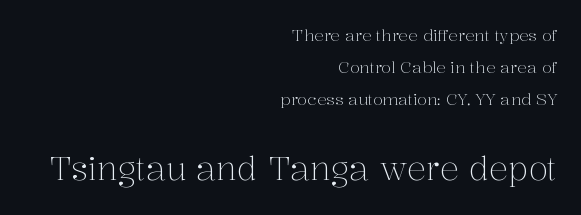
The image shows 32 px light serif type, upright; set right-aligned, loose line spacing (2.01x), normal letter spacing, not underlined; the second (bottom) block is 2.0x larger; medium stroke contrast and a medium x-height.
